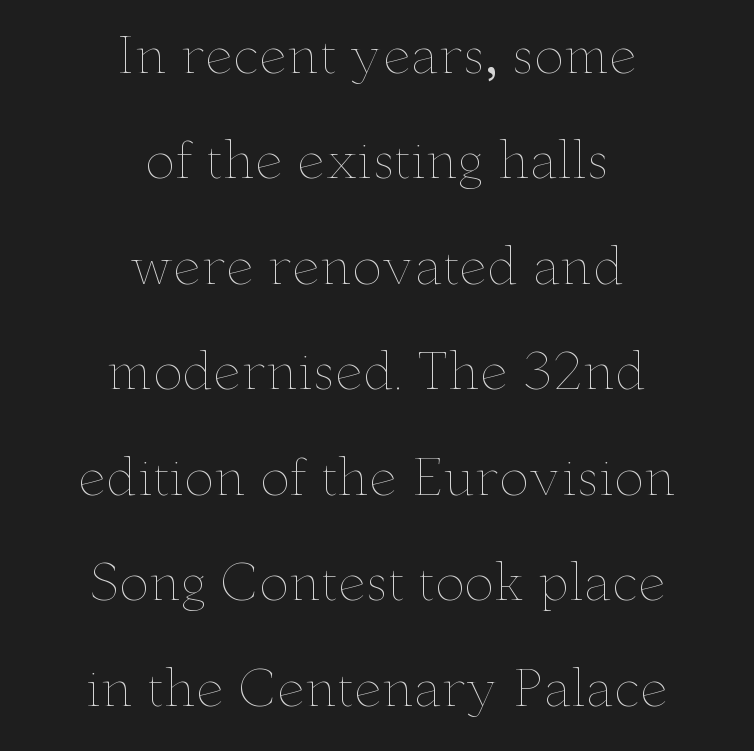
The image shows 50 px thin, wide type, upright; set centered, loose line spacing (2.11x), normal letter spacing, not underlined; low stroke contrast and a small x-height.
